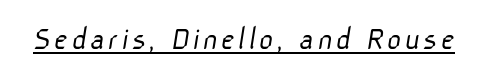
The image shows 34 px light sans-serif type; set underlined; low stroke contrast and a medium x-height.
